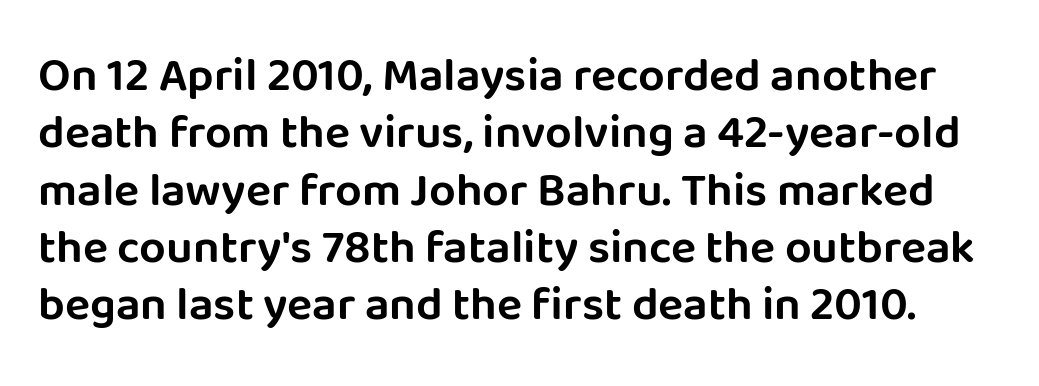
Q: Is the text italic (slanted)? A: No, it is upright.
Q: Is the typeface a serif or a sans-serif typeface? A: Sans-serif.
Q: Is the text underlined? A: No.
Q: Is the spacing between letters normal or unusually wide? A: Normal.
Q: Width (condensed, normal, or wide)? A: Normal.
Q: Stroke contrast? A: Low.
Q: x-height? A: Large.
Q: Monospaced? A: No.
